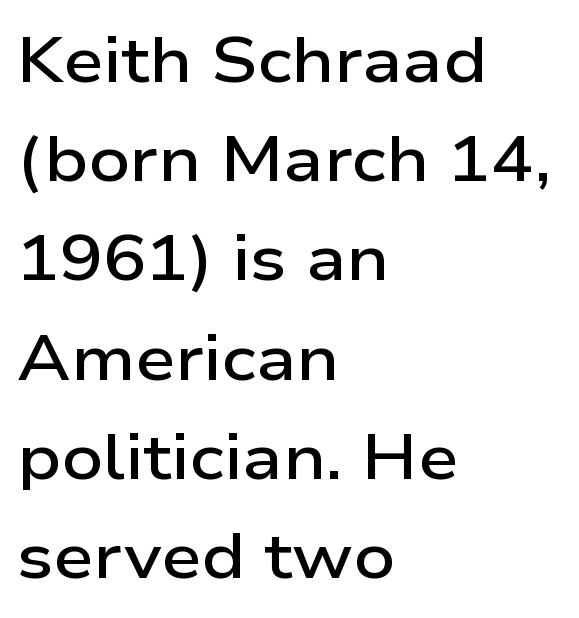
{"serif": "no", "italic": "no", "bold": "semi", "weight": "semibold", "width": "wide", "stroke_contrast": "low", "x_height": "medium", "monospaced": "no", "underline": "no", "align": "left", "line_spacing": "normal", "line_spacing_ratio": 1.55, "letter_spacing": "normal", "letter_spacing_em": 0.0, "glyph_px": 64}
